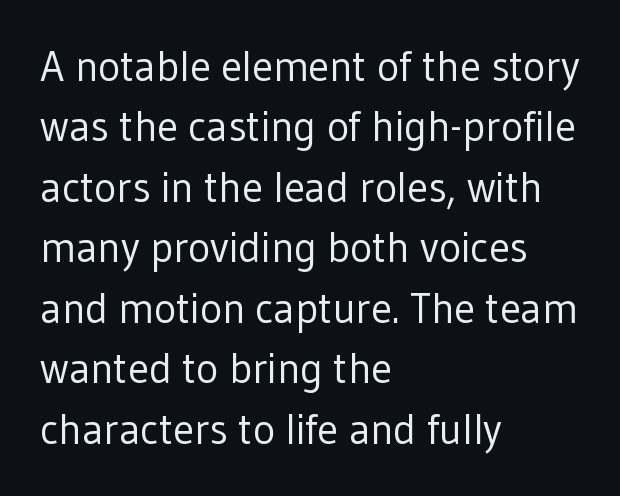
The typeface has the unassuming heft of standard copy or less. A sans-serif font was chosen for this passage. The rendering uses natural spacing where letterforms have individual widths. Horizontal bands of white between lines are of average thickness. Ascenders rise straight up at ninety degrees. The gaps between neighbouring characters are ordinary and unremarkable.
